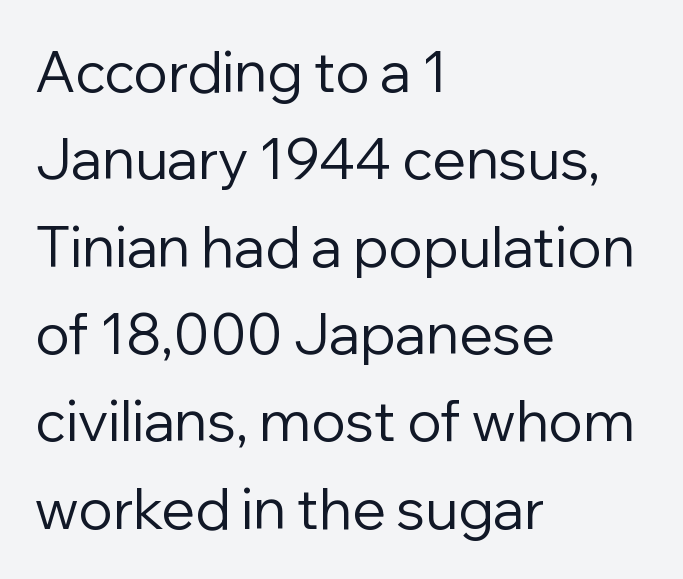
{"serif": "no", "italic": "no", "bold": "no", "weight": "regular", "width": "normal", "stroke_contrast": "low", "x_height": "medium", "monospaced": "no", "underline": "no", "align": "left", "line_spacing": "normal", "line_spacing_ratio": 1.56, "letter_spacing": "normal", "letter_spacing_em": 0.0, "glyph_px": 56}
